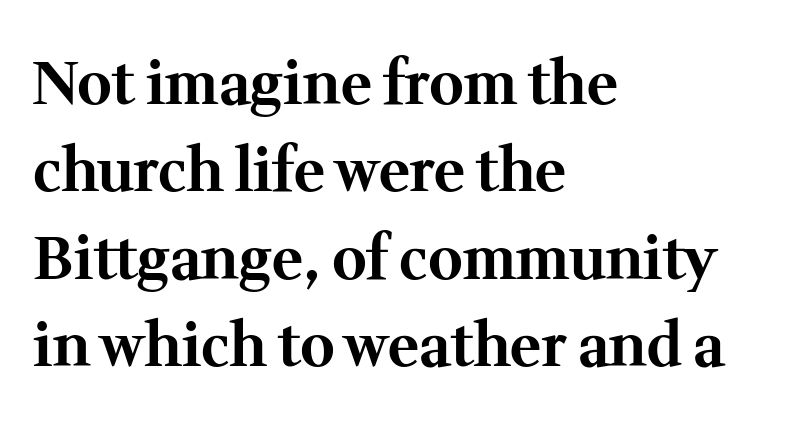
Q: Is the text bold? A: Yes.
Q: Is the text italic (slanted)? A: No, it is upright.
Q: Is the typeface a serif or a sans-serif typeface? A: Serif.
Q: Is the text underlined? A: No.
Q: How is the paragraph aligned? A: Left-aligned.
Q: Is the spacing between letters normal or unusually wide? A: Normal.
Q: Is the spacing between lines tight, normal or loose? A: Normal.
Q: Width (condensed, normal, or wide)? A: Normal.
Q: Stroke contrast? A: Medium.
Q: x-height? A: Medium.
Q: Monospaced? A: No.
